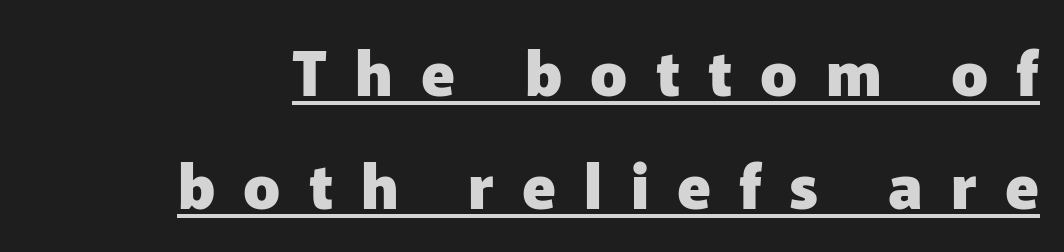
Q: Is the text bold? A: Yes.
Q: Is the text italic (slanted)? A: No, it is upright.
Q: Is the typeface a serif or a sans-serif typeface? A: Sans-serif.
Q: Is the text underlined? A: Yes.
Q: How is the paragraph aligned? A: Right-aligned.
Q: Is the spacing between letters normal or unusually wide? A: Unusually wide.
Q: Width (condensed, normal, or wide)? A: Normal.
Q: Stroke contrast? A: Low.
Q: x-height? A: Medium.
Q: Monospaced? A: No.
